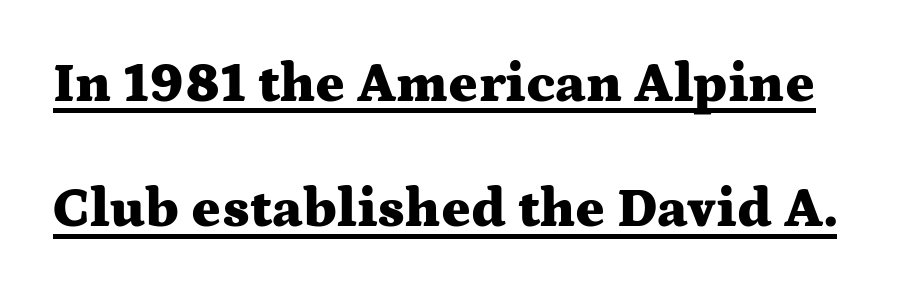
The gaps between neighbouring characters are ordinary and unremarkable. A typesetter would call this leading open, well beyond the default. Plenty of ink on the page — the face is bold. Quick note: not italic, upright. Unlike a clean sans, this face finishes its strokes with serifs.
